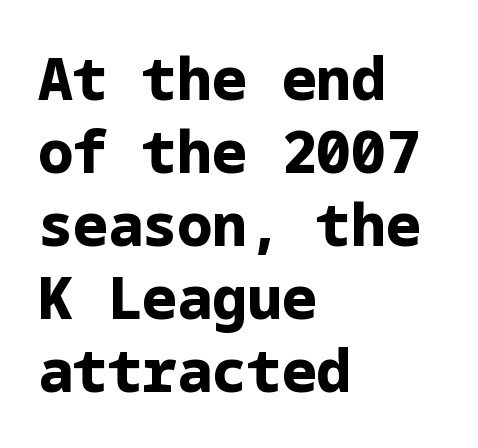
Bare-footed words on every line. Font category for this specimen: sans-serif. If you measured baseline to baseline, you'd find a middling distance. These lines stack with their left ends in a neat column. The font's upright variant was chosen for this text.
